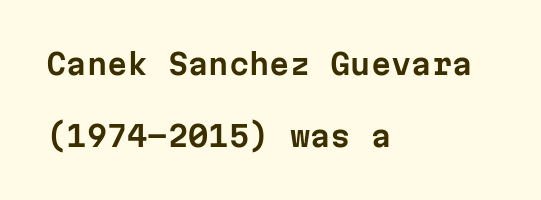
Q: Is the text italic (slanted)? A: No, it is upright.
Q: Is the typeface a serif or a sans-serif typeface? A: Sans-serif.
Q: Is the text underlined? A: No.
Q: How is the paragraph aligned? A: Left-aligned.
Q: Is the spacing between letters normal or unusually wide? A: Normal.
Q: Is the spacing between lines tight, normal or loose? A: Loose.
Q: Width (condensed, normal, or wide)? A: Normal.
Q: Stroke contrast? A: Low.
Q: x-height? A: Medium.
Q: Monospaced? A: Yes.
